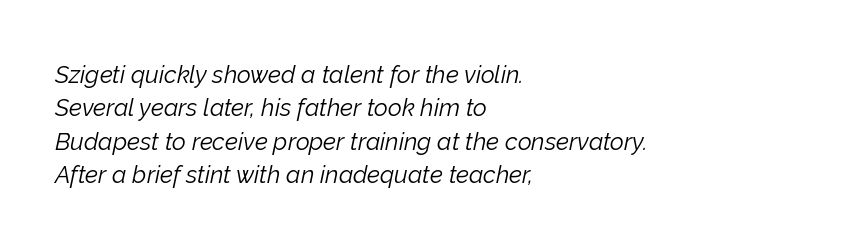
{"italic": "yes", "lean": "right", "slant_degrees": 12, "bold": "no", "underline": "no", "align": "left", "line_spacing": "normal", "line_spacing_ratio": 1.39, "letter_spacing": "normal", "letter_spacing_em": 0.0, "glyph_px": 24}
